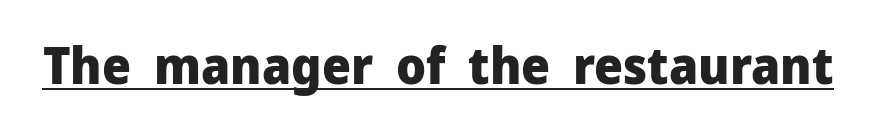
The image shows 51 px heavy sans-serif type, upright; set normal letter spacing, underlined; low stroke contrast and a medium x-height.
